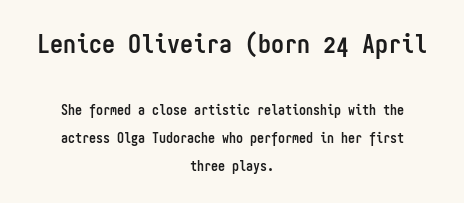
Students, note that the glyphs here touch the page at normal intervals. Large over small — that's the arrangement of the two blocks here. Its strokes are broad and dark, the hallmark of bold type. The specimen omits any rule beneath the text block's lines.
